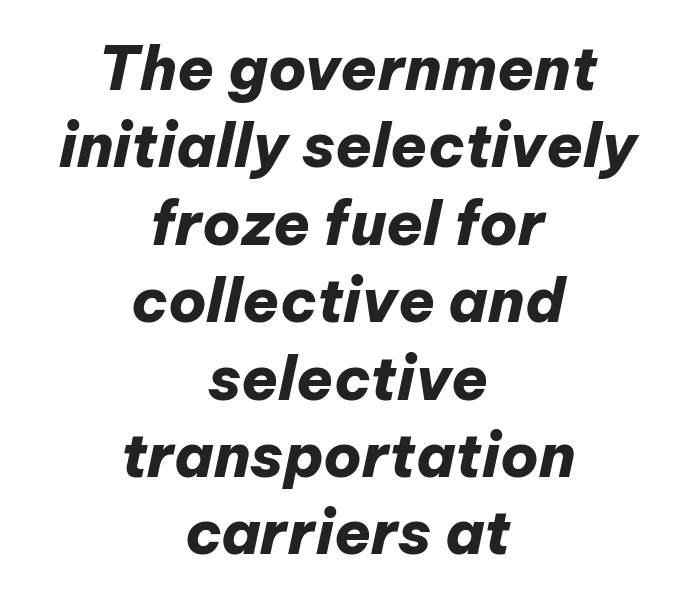
Q: Is the text bold? A: Yes.
Q: Is the text italic (slanted)? A: Yes, it leans right by about 12 degrees.
Q: Is the text underlined? A: No.
Q: How is the paragraph aligned? A: Centered.
Q: Is the spacing between letters normal or unusually wide? A: Normal.
Q: Is the spacing between lines tight, normal or loose? A: Normal.
Q: Width (condensed, normal, or wide)? A: Normal.
Q: Stroke contrast? A: Low.
Q: x-height? A: Medium.
Q: Monospaced? A: No.
